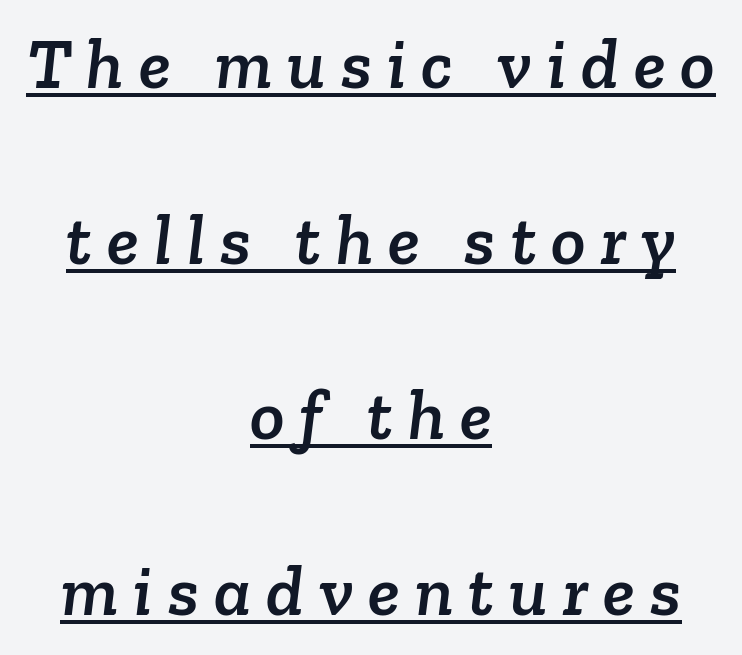
The image shows 72 px serif type; set centered, loose line spacing (2.44x), unusually wide letter spacing (+0.21 em), underlined; low stroke contrast and a medium x-height.
